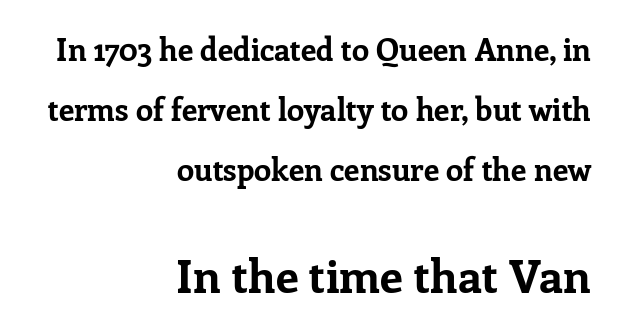
Q: Is the text bold? A: Yes.
Q: Is the text italic (slanted)? A: No, it is upright.
Q: Is the typeface a serif or a sans-serif typeface? A: Serif.
Q: Is the text underlined? A: No.
Q: How is the paragraph aligned? A: Right-aligned.
Q: Is the spacing between letters normal or unusually wide? A: Normal.
Q: Is the spacing between lines tight, normal or loose? A: Loose.
Q: Which block of text is set in a larger size, the first (top) or the second (bottom)? A: The second (bottom) one.
Q: Width (condensed, normal, or wide)? A: Normal.
Q: Stroke contrast? A: Low.
Q: x-height? A: Medium.
Q: Monospaced? A: No.
